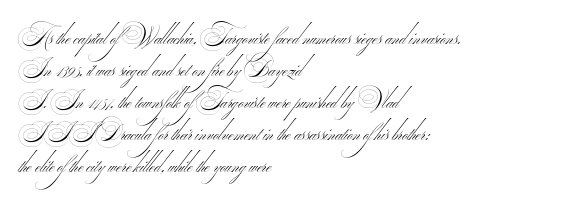
All the whitespace from short lines collects on the right. The specimen omits any rule beneath the text block's lines. No extra tracking has been applied to these lines. The weight would be labelled regular, book, light, or lighter still.
